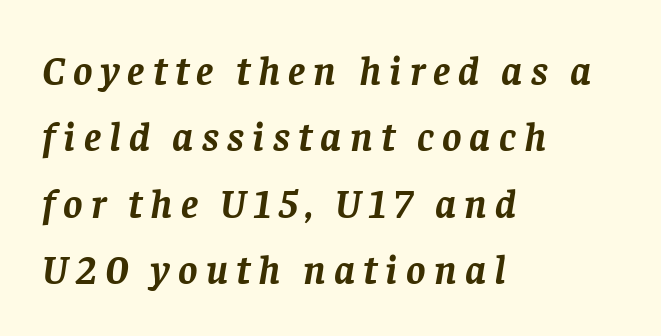
These lines are composed in type with serifs. Think of a printed novel: that variable character pitch is what you see here. Spacing between characters has been opened up far beyond the box default. Unmarked baselines from the first word to the last. If you drew a line through each stem, it would be angled.
